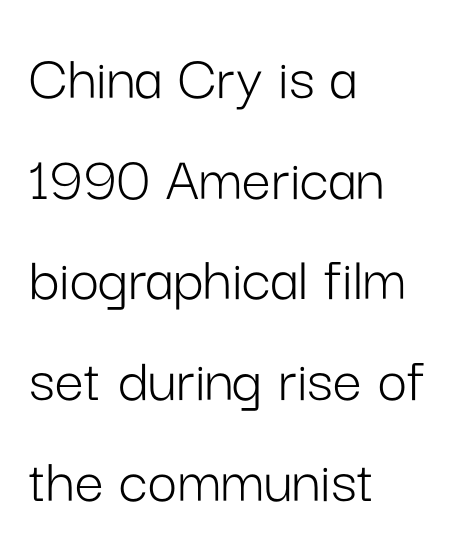
Q: Is the text bold? A: No.
Q: Is the text italic (slanted)? A: No, it is upright.
Q: Is the typeface a serif or a sans-serif typeface? A: Sans-serif.
Q: Is the text underlined? A: No.
Q: How is the paragraph aligned? A: Left-aligned.
Q: Is the spacing between letters normal or unusually wide? A: Normal.
Q: Is the spacing between lines tight, normal or loose? A: Normal.
Q: Width (condensed, normal, or wide)? A: Normal.
Q: Stroke contrast? A: Low.
Q: x-height? A: Medium.
Q: Monospaced? A: No.
